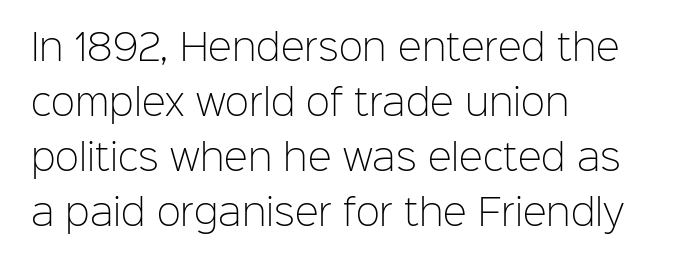
The image shows 36 px light sans-serif type, upright; set left-aligned, normal line spacing (1.53x), normal letter spacing, not underlined; low stroke contrast and a medium x-height.
